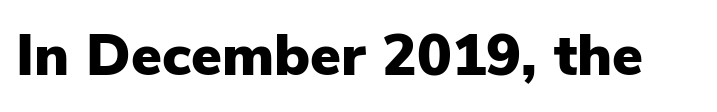
Q: Is the text bold? A: Yes.
Q: Is the text italic (slanted)? A: No, it is upright.
Q: Is the typeface a serif or a sans-serif typeface? A: Sans-serif.
Q: Is the text underlined? A: No.
Q: Is the spacing between letters normal or unusually wide? A: Normal.
Q: Width (condensed, normal, or wide)? A: Normal.
Q: Stroke contrast? A: Low.
Q: x-height? A: Medium.
Q: Monospaced? A: No.
